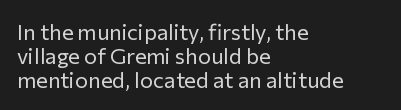
{"italic": "no", "bold": "no", "underline": "no", "align": "left", "line_spacing": "tight", "line_spacing_ratio": 1.08, "letter_spacing": "normal", "letter_spacing_em": 0.0, "glyph_px": 22}
